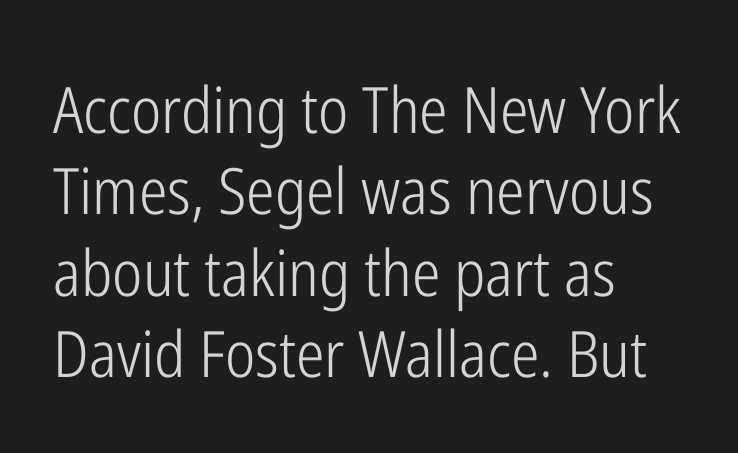
The image shows 64 px light, condensed sans-serif type, upright; set left-aligned, normal line spacing (1.27x), normal letter spacing, not underlined; low stroke contrast and a medium x-height.
